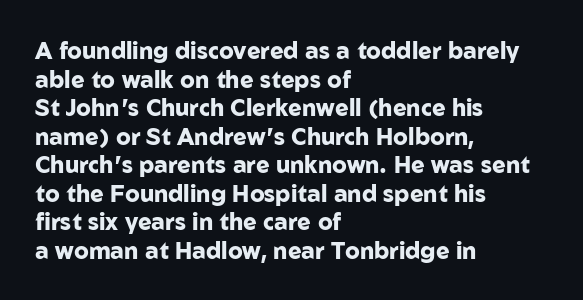
Q: Is the text bold? A: Yes.
Q: Is the text italic (slanted)? A: No, it is upright.
Q: Is the text underlined? A: No.
Q: How is the paragraph aligned? A: Left-aligned.
Q: Is the spacing between letters normal or unusually wide? A: Normal.
